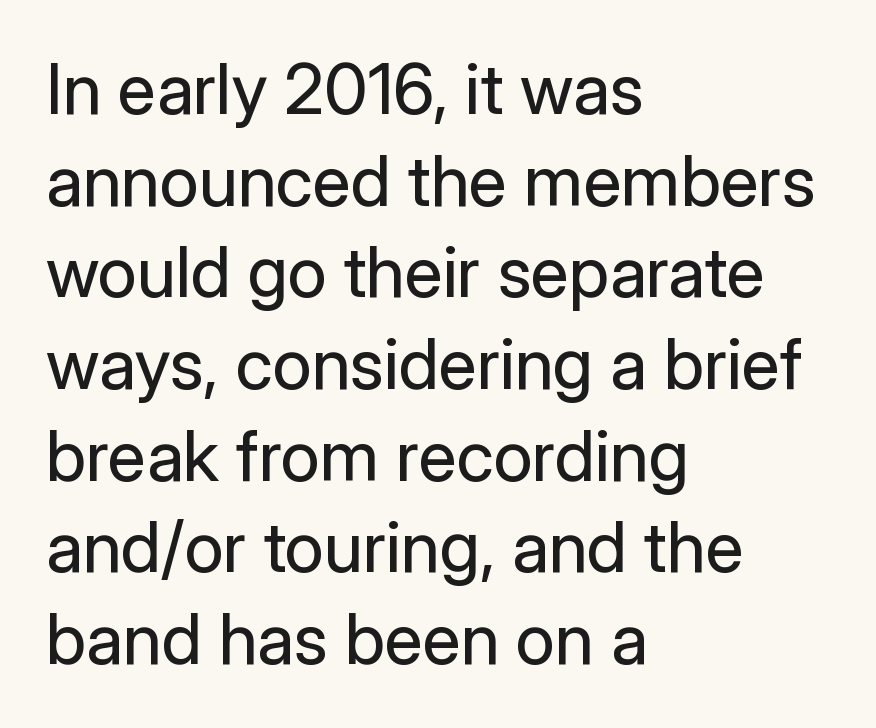
The image shows 70 px regular-weight sans-serif type, upright; set left-aligned, normal line spacing (1.31x), normal letter spacing, not underlined; low stroke contrast and a medium x-height.
